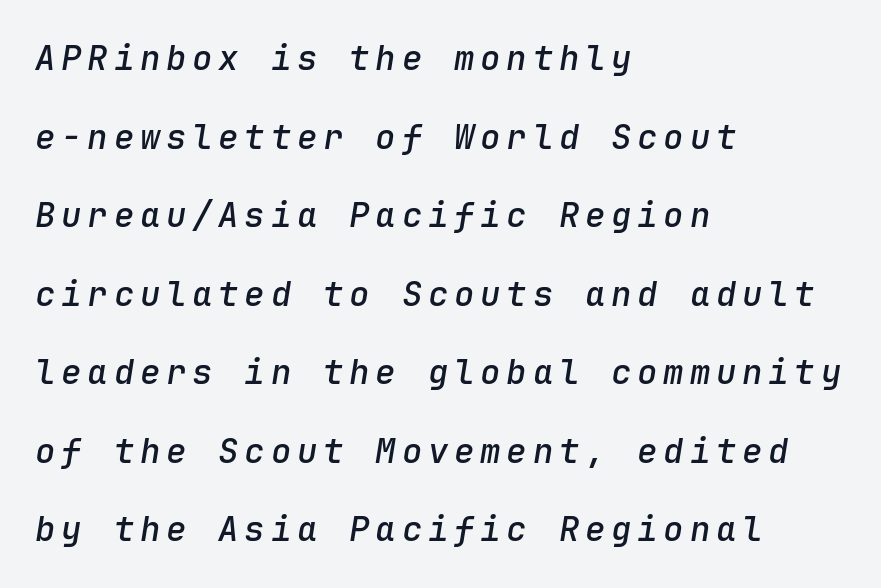
The image shows 34 px semibold type, italic (leaning right), monospaced; set left-aligned, loose line spacing (2.31x), not underlined; low stroke contrast and a medium x-height.
